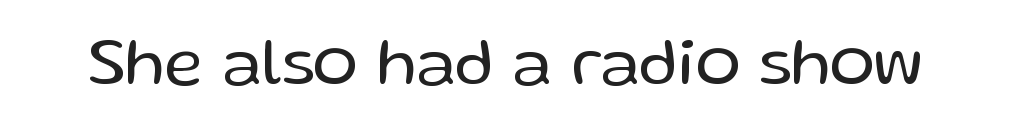
{"serif": "no", "italic": "no", "bold": "no", "weight": "regular", "width": "normal", "stroke_contrast": "low", "x_height": "medium", "monospaced": "no", "underline": "no", "letter_spacing": "normal", "letter_spacing_em": 0.0, "glyph_px": 67}
